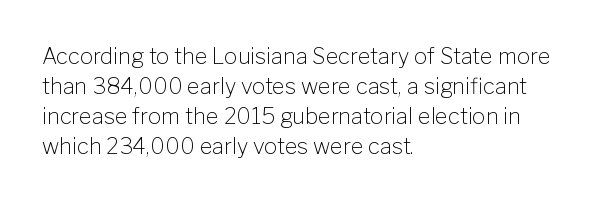
The letterforms sit shoulder to shoulder at normal distance. The space directly below the letters is spotless. Counters stay open thanks to moderate or lighter strokes. The vertical gap from one line to the next is medium. Ascenders rise straight up at ninety degrees. The ragged edge is on the right, which tells us the setting is flush left.
